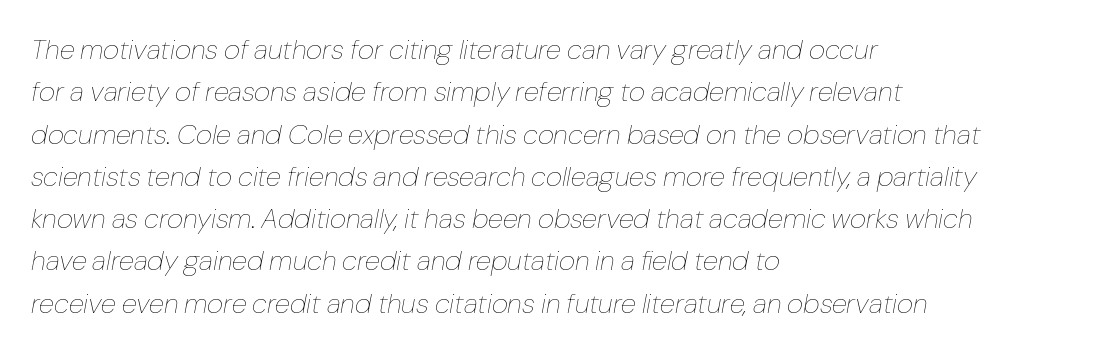
Quick note: underline off. The vertical gap from one line to the next is medium. Tracking value appears to be zero — textbook default spacing. Short and long lines alike share a common starting point at left. Stem width sits at or under what a default text font uses. There's an unmistakable incline to the writing here.
